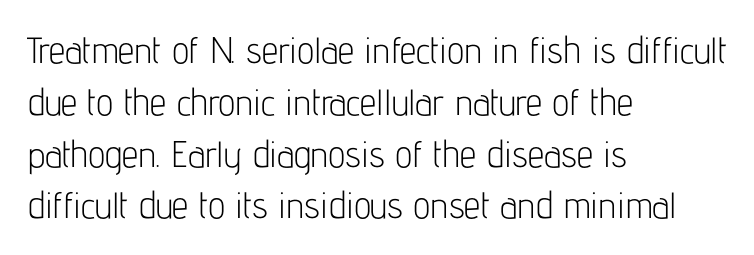
This sample keeps an unexceptional amount of space between lines. Glyph-to-glyph distance matches everyday printed text. The strip under each line holds only bare page. Unlike italic type, these characters show no tilt at all.
